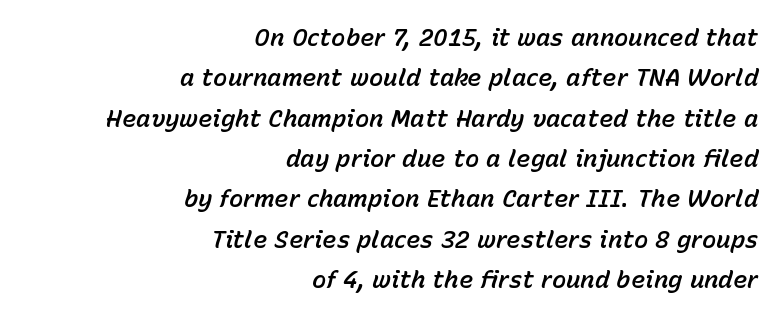
The image shows 24 px text type, italic (leaning right); set right-aligned, normal line spacing (1.68x), normal letter spacing, not underlined.
